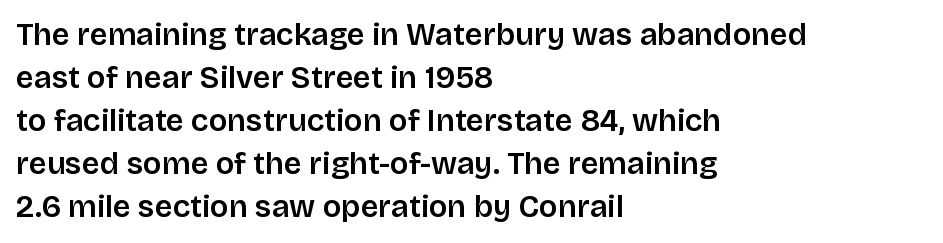
The image shows 31 px sans-serif type, upright; set left-aligned, normal line spacing (1.39x), normal letter spacing, not underlined; low stroke contrast and a large x-height.
